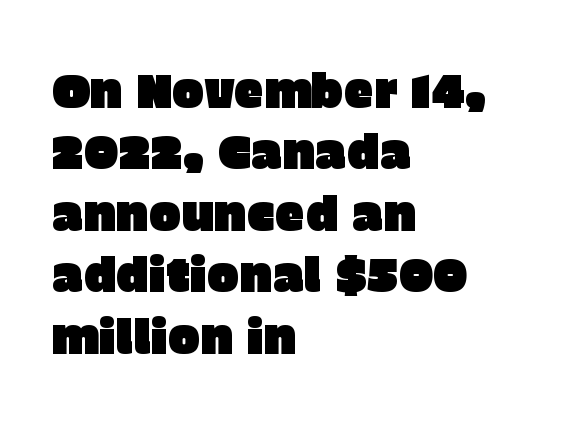
Q: Is the text italic (slanted)? A: No, it is upright.
Q: Is the typeface a serif or a sans-serif typeface? A: Sans-serif.
Q: Is the text underlined? A: No.
Q: How is the paragraph aligned? A: Left-aligned.
Q: Is the spacing between letters normal or unusually wide? A: Normal.
Q: Is the spacing between lines tight, normal or loose? A: Normal.
Q: Width (condensed, normal, or wide)? A: Normal.
Q: Stroke contrast? A: Low.
Q: x-height? A: Large.
Q: Monospaced? A: No.
